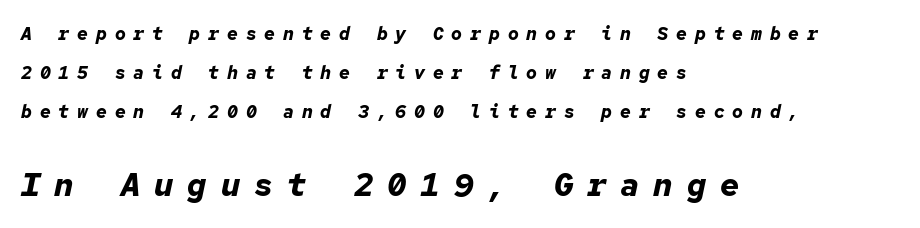
{"italic": "yes", "lean": "right", "slant_degrees": 12, "bold": "yes", "weight": "bold", "width": "normal", "stroke_contrast": "low", "x_height": "medium", "monospaced": "yes", "underline": "no", "align": "left", "line_spacing": "loose", "line_spacing_ratio": 2.16, "letter_spacing": "wide", "letter_spacing_em": 0.44, "larger_block": "second", "size_ratio": 1.78, "glyph_px": 32}
